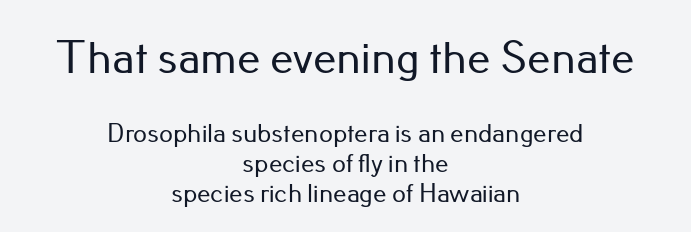
{"serif": "no", "italic": "no", "width": "normal", "stroke_contrast": "low", "x_height": "small", "monospaced": "no", "underline": "no", "align": "center", "line_spacing": "tight", "line_spacing_ratio": 1.11, "letter_spacing": "normal", "letter_spacing_em": 0.0, "larger_block": "first", "size_ratio": 1.74, "glyph_px": 47}
